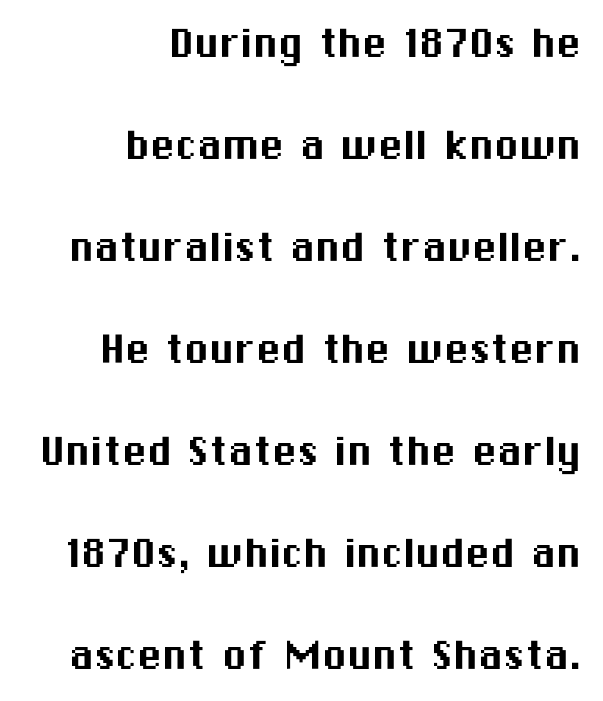
Any mark beneath the type? The region is blank. This sample has the flowing, uneven cadence of proportional lettering. Nope, no serifs anywhere on these letters. Line endings align vertically; line beginnings do not. In terms of letterspacing, this is plain default setting. Posture: straight, roman, zero tilt.
